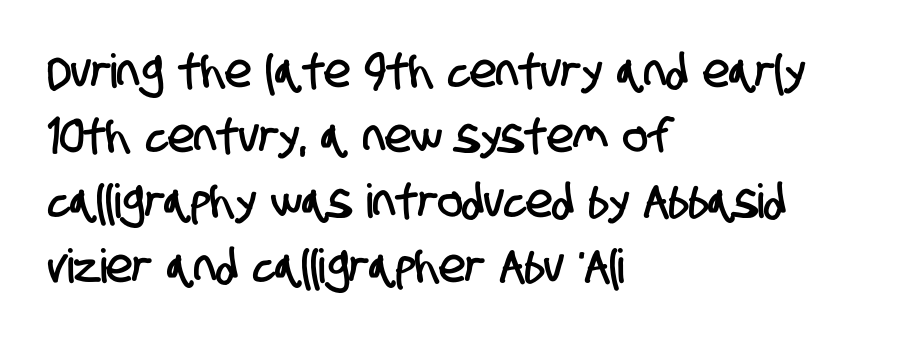
Q: Is the typeface a serif or a sans-serif typeface? A: Sans-serif.
Q: Is the text underlined? A: No.
Q: How is the paragraph aligned? A: Left-aligned.
Q: Is the spacing between letters normal or unusually wide? A: Normal.
Q: Is the spacing between lines tight, normal or loose? A: Normal.
Q: Width (condensed, normal, or wide)? A: Condensed.
Q: Stroke contrast? A: Low.
Q: x-height? A: Large.
Q: Monospaced? A: No.
